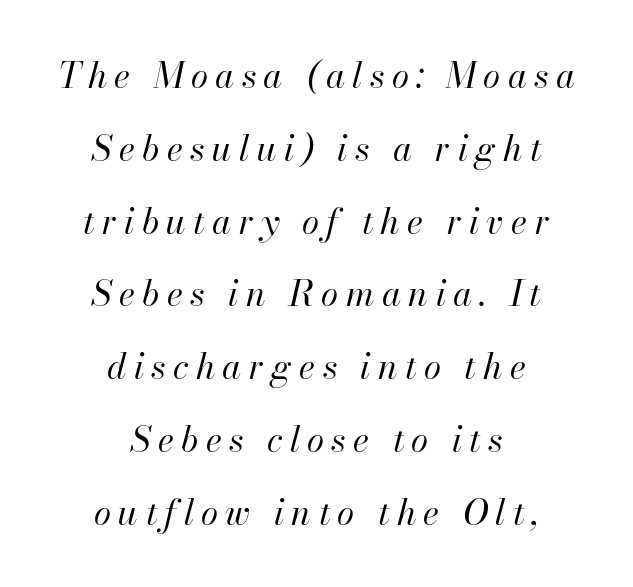
Quick note: interline space is abundant. The rendering uses natural spacing where letterforms have individual widths. The text carries the slant typical of an italic or oblique font. The paragraph shown floats in the horizontal middle. No heavy texture on the line: the type isn't bold.
